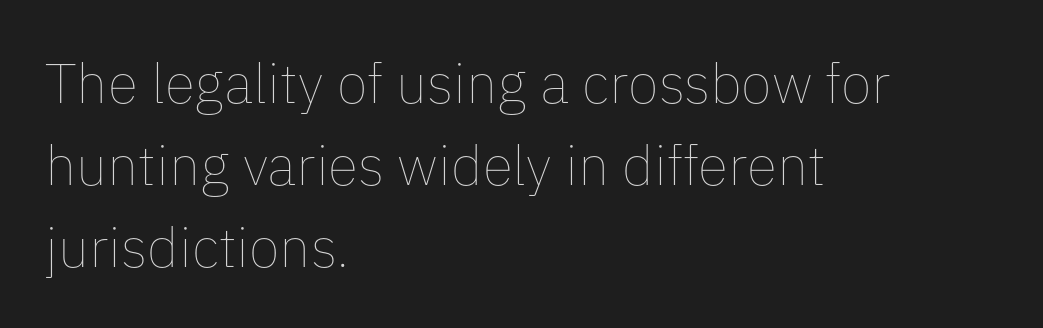
Q: Is the text bold? A: No.
Q: Is the text italic (slanted)? A: No, it is upright.
Q: Is the text underlined? A: No.
Q: How is the paragraph aligned? A: Left-aligned.
Q: Is the spacing between letters normal or unusually wide? A: Normal.
Q: Is the spacing between lines tight, normal or loose? A: Normal.
Q: Width (condensed, normal, or wide)? A: Normal.
Q: Stroke contrast? A: Low.
Q: x-height? A: Medium.
Q: Monospaced? A: No.
